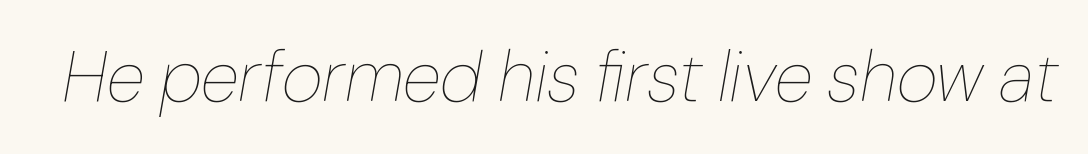
The image shows 71 px thin type, italic (leaning right); set normal letter spacing, not underlined; low stroke contrast and a medium x-height.
